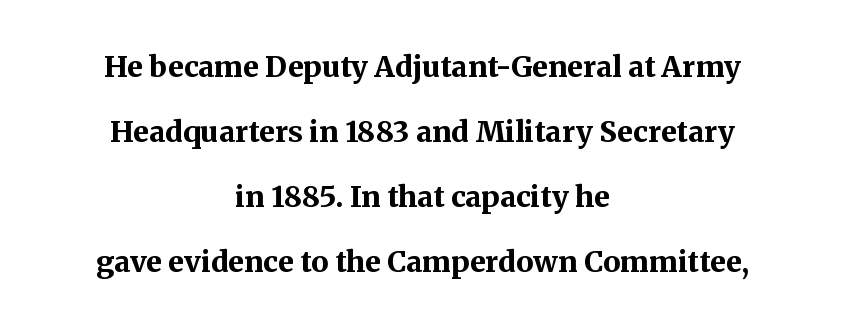
The image shows 29 px bold serif type, upright; set centered, loose line spacing (2.24x), normal letter spacing, not underlined; medium stroke contrast and a medium x-height.
